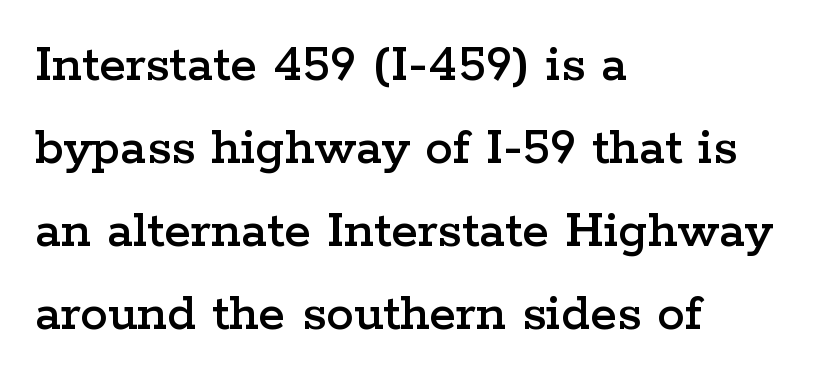
The image shows 55 px wide serif type, upright; set left-aligned, normal line spacing (1.51x), normal letter spacing, not underlined; low stroke contrast and a medium x-height.
